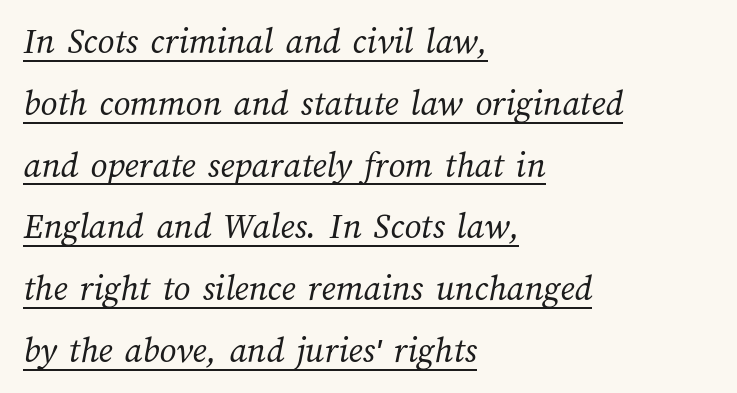
Q: Is the text bold? A: No.
Q: Is the text underlined? A: Yes.
Q: How is the paragraph aligned? A: Left-aligned.
Q: Is the spacing between letters normal or unusually wide? A: Normal.
Q: Is the spacing between lines tight, normal or loose? A: Normal.
Q: Width (condensed, normal, or wide)? A: Normal.
Q: Stroke contrast? A: Medium.
Q: x-height? A: Medium.
Q: Monospaced? A: No.
